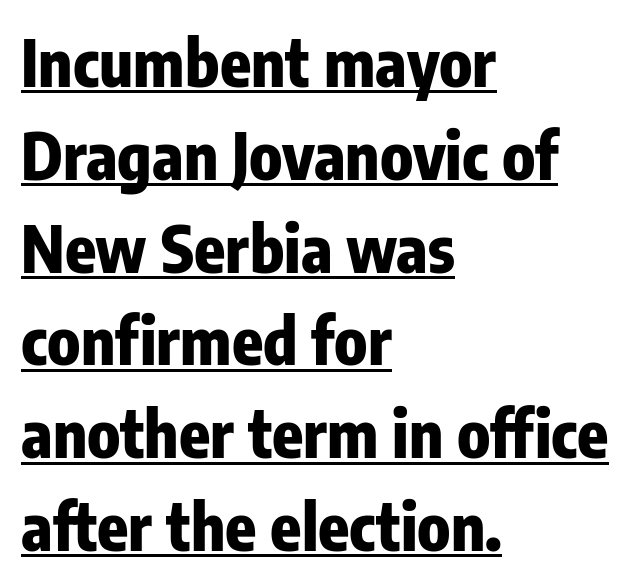
{"serif": "no", "italic": "no", "bold": "yes", "weight": "heavy", "width": "condensed", "stroke_contrast": "low", "x_height": "medium", "monospaced": "no", "underline": "yes", "align": "left", "line_spacing": "normal", "line_spacing_ratio": 1.45, "letter_spacing": "normal", "letter_spacing_em": 0.0, "glyph_px": 64}
